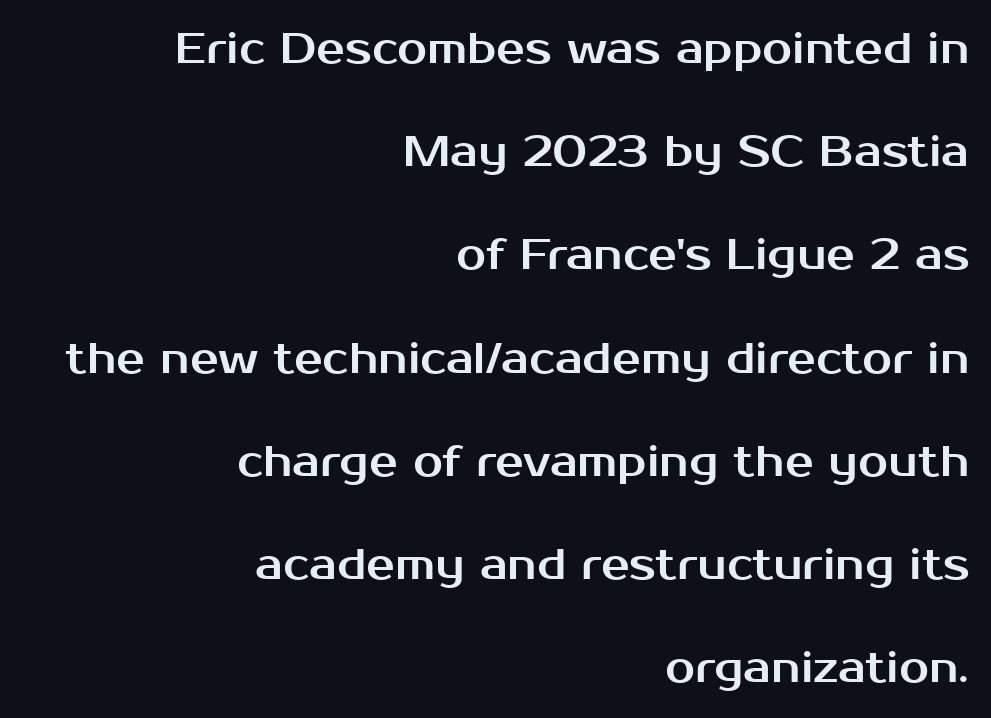
Q: Is the text italic (slanted)? A: No, it is upright.
Q: Is the typeface a serif or a sans-serif typeface? A: Sans-serif.
Q: Is the text underlined? A: No.
Q: How is the paragraph aligned? A: Right-aligned.
Q: Is the spacing between letters normal or unusually wide? A: Normal.
Q: Is the spacing between lines tight, normal or loose? A: Loose.
Q: Width (condensed, normal, or wide)? A: Normal.
Q: Stroke contrast? A: Medium.
Q: x-height? A: Medium.
Q: Monospaced? A: No.
